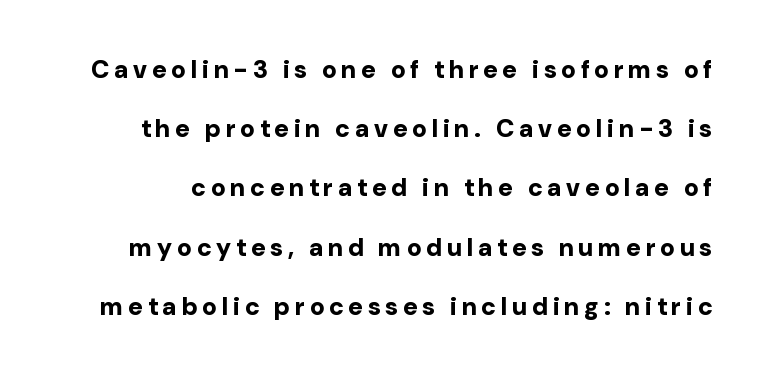
Q: Is the text bold? A: Yes.
Q: Is the text italic (slanted)? A: No, it is upright.
Q: Is the text underlined? A: No.
Q: Is the spacing between letters normal or unusually wide? A: Unusually wide.
Q: Is the spacing between lines tight, normal or loose? A: Loose.
